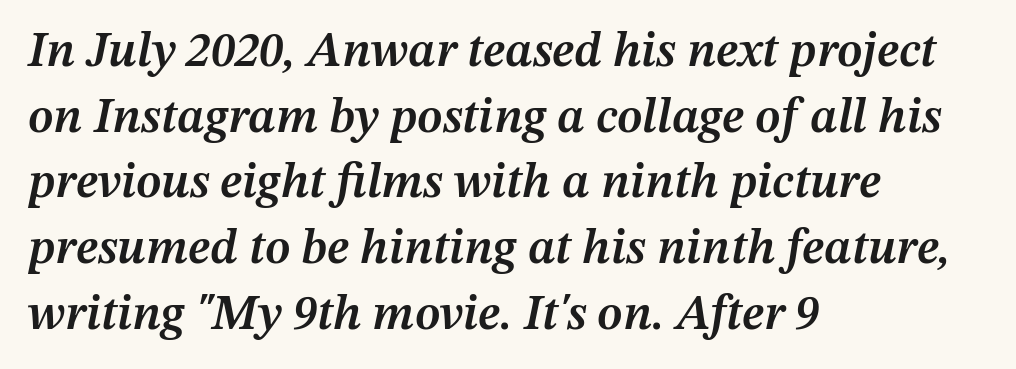
The image shows 49 px semibold type, italic (leaning right); set left-aligned, normal line spacing (1.34x), normal letter spacing, not underlined; medium stroke contrast and a medium x-height.
